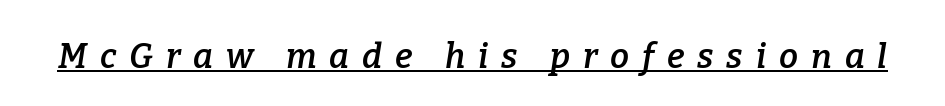
Yep, those are serifs on the letters. Someone cranked the tracking dial way up on this one. Set as a demibold, roughly 600 on the weight scale. Like a heading marked for emphasis, these lines bear an underscore. Would a proofreader flag this as italicized? Yes. These lines are rendered in a variable-pitch font.
